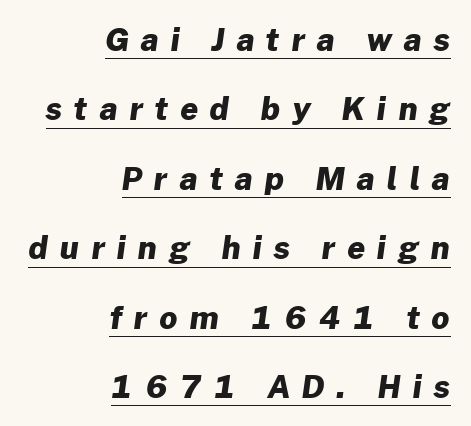
The image shows 31 px heavy sans-serif type; set right-aligned, loose line spacing (2.24x), unusually wide letter spacing (+0.39 em), underlined; low stroke contrast and a medium x-height.
